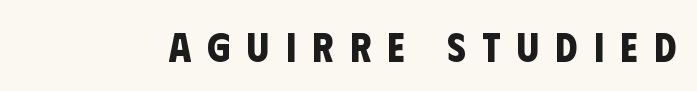
Grotesque or geometric, the face here clearly has no serifs. The letters are bold, with thick, heavy strokes. Descender tails drop into unmarked territory. Proportional: the letters do not fall into vertical columns.
